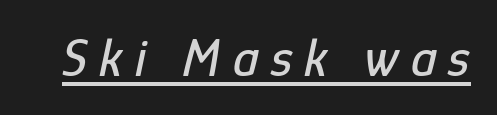
The face used here is proportionally spaced, like ordinary book or web type. Emphasis is given by a line drawn under the lettering. Letter spacing: wide. When letters slant like this, we call the style italic.
